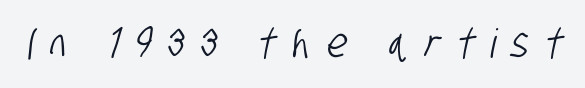
Q: Is the typeface a serif or a sans-serif typeface? A: Sans-serif.
Q: Is the text underlined? A: No.
Q: Is the spacing between letters normal or unusually wide? A: Unusually wide.
Q: Width (condensed, normal, or wide)? A: Condensed.
Q: Stroke contrast? A: Low.
Q: x-height? A: Large.
Q: Monospaced? A: No.
